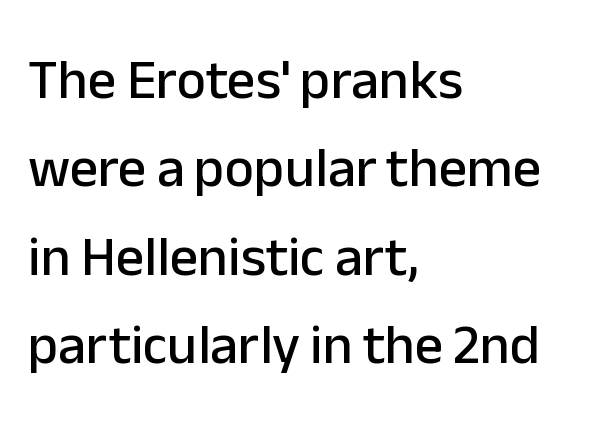
{"serif": "no", "italic": "no", "width": "normal", "stroke_contrast": "low", "x_height": "medium", "monospaced": "no", "underline": "no", "align": "left", "line_spacing": "normal", "line_spacing_ratio": 1.58, "letter_spacing": "normal", "letter_spacing_em": 0.0, "glyph_px": 56}
